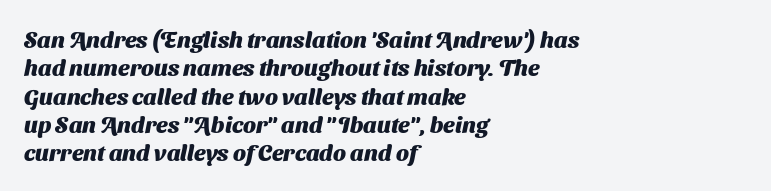
Q: Is the text bold? A: Yes.
Q: Is the text underlined? A: No.
Q: How is the paragraph aligned? A: Left-aligned.
Q: Is the spacing between letters normal or unusually wide? A: Normal.
